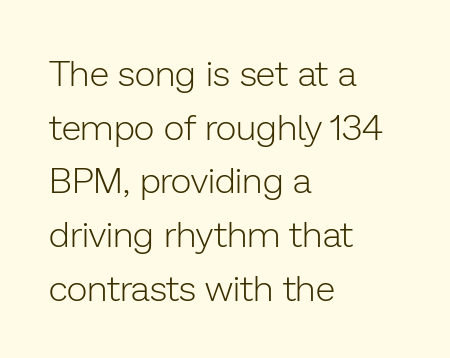
The image shows 36 px light sans-serif type, upright; set left-aligned, normal line spacing (1.49x), normal letter spacing, not underlined; low stroke contrast and a medium x-height.
